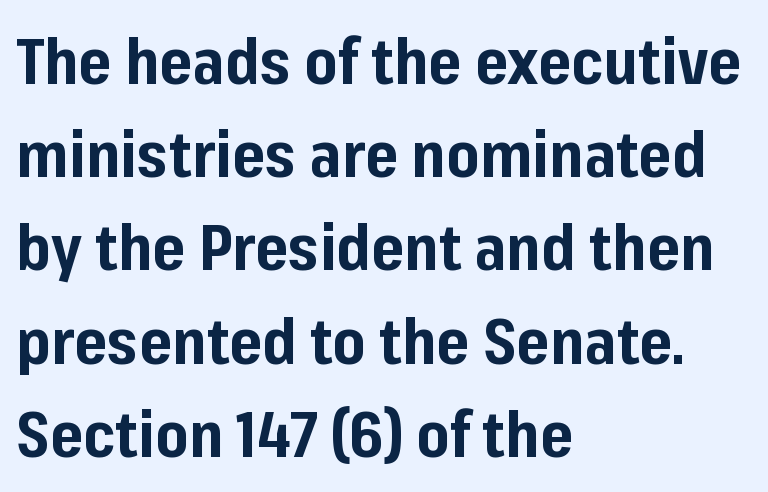
Character widths vary here, with narrow letters taking less room than wide ones. The glyphs have the mass of a bold cut. Compared with typical body copy, the letter spacing here is the same. The type family on display is of the sans-serif kind.
